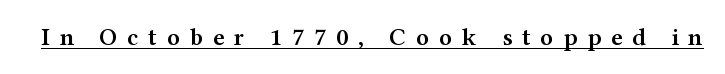
{"italic": "no", "bold": "semi", "underline": "yes", "letter_spacing": "wide", "letter_spacing_em": 0.39, "glyph_px": 25}
